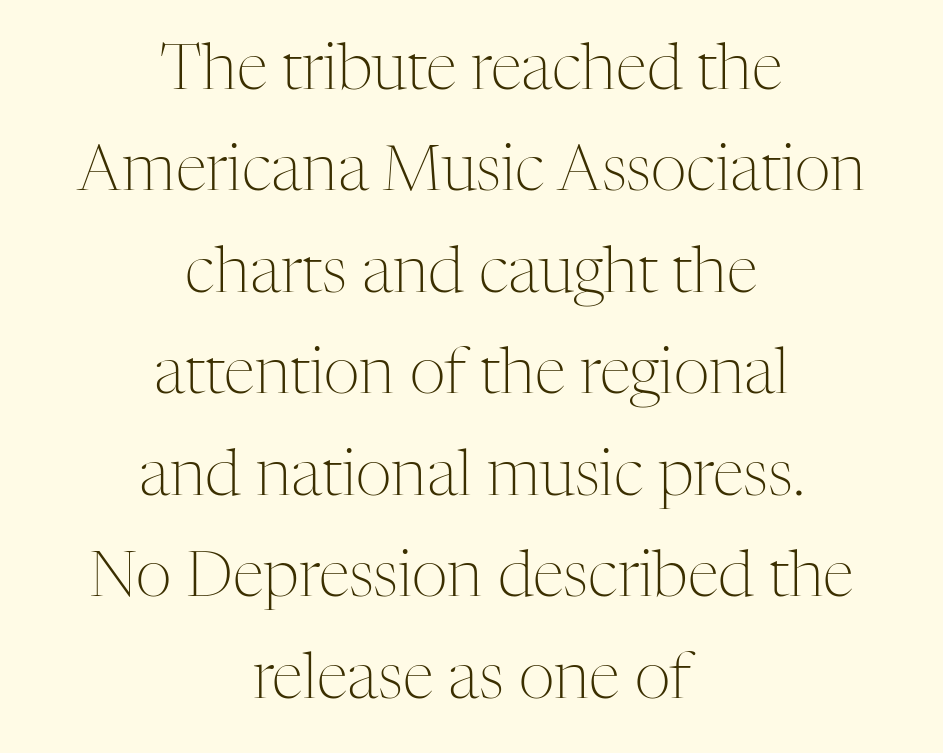
Q: Is the text bold? A: No.
Q: Is the text italic (slanted)? A: No, it is upright.
Q: Is the typeface a serif or a sans-serif typeface? A: Serif.
Q: Is the text underlined? A: No.
Q: How is the paragraph aligned? A: Centered.
Q: Is the spacing between letters normal or unusually wide? A: Normal.
Q: Is the spacing between lines tight, normal or loose? A: Normal.
Q: Width (condensed, normal, or wide)? A: Normal.
Q: Stroke contrast? A: Medium.
Q: x-height? A: Medium.
Q: Monospaced? A: No.
